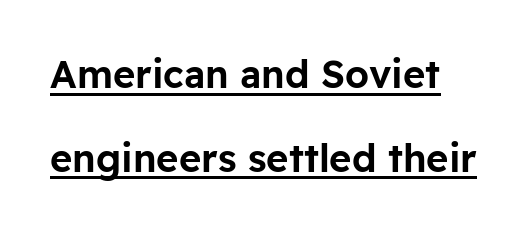
What stands out about the letter spacing? Nothing — it is the standard amount. These lines are rendered in a variable-pitch font. You can tell it's not italic because the verticals are truly vertical. If you measured baseline to baseline, you'd find a long distance.
